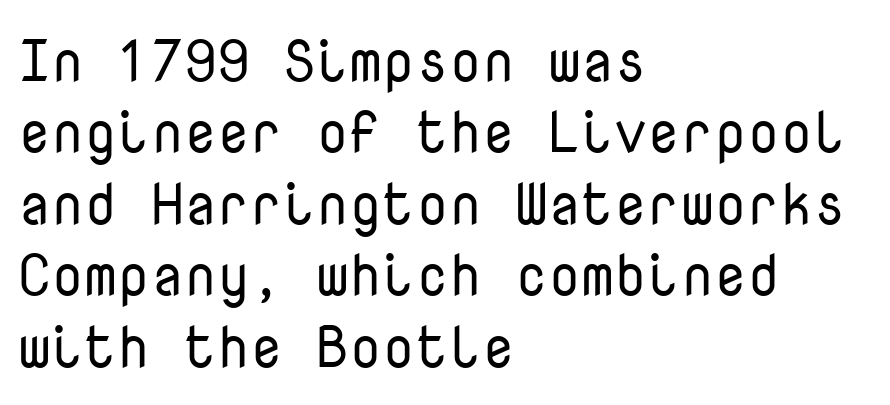
Q: Is the text bold? A: No.
Q: Is the text italic (slanted)? A: No, it is upright.
Q: Is the typeface a serif or a sans-serif typeface? A: Sans-serif.
Q: Is the text underlined? A: No.
Q: How is the paragraph aligned? A: Left-aligned.
Q: Is the spacing between letters normal or unusually wide? A: Normal.
Q: Width (condensed, normal, or wide)? A: Normal.
Q: Stroke contrast? A: Low.
Q: x-height? A: Medium.
Q: Monospaced? A: Yes.
